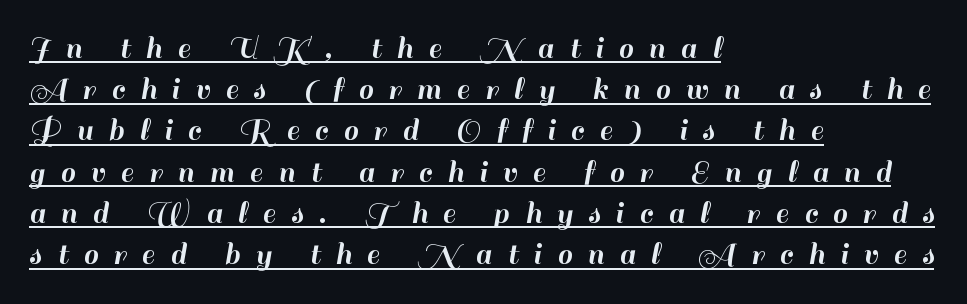
The image shows 33 px sans-serif type; set left-aligned, normal line spacing (1.25x), unusually wide letter spacing (+0.47 em), underlined; high stroke contrast and a small x-height.
